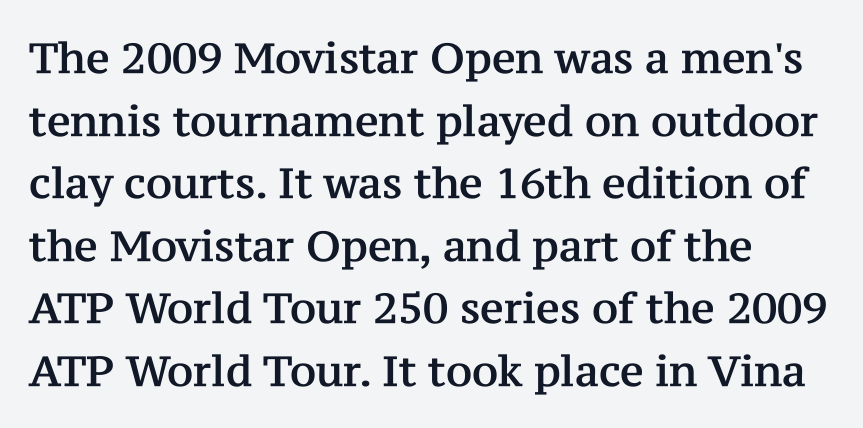
The lettering stays uniformly vertical, giving the passage a roman look. Are there feet on the stems? There are — it's a serif. Glance below the letters and you will spot only blank space. Characters follow at the spacing the type designer built in. The space between consecutive lines is moderate.
